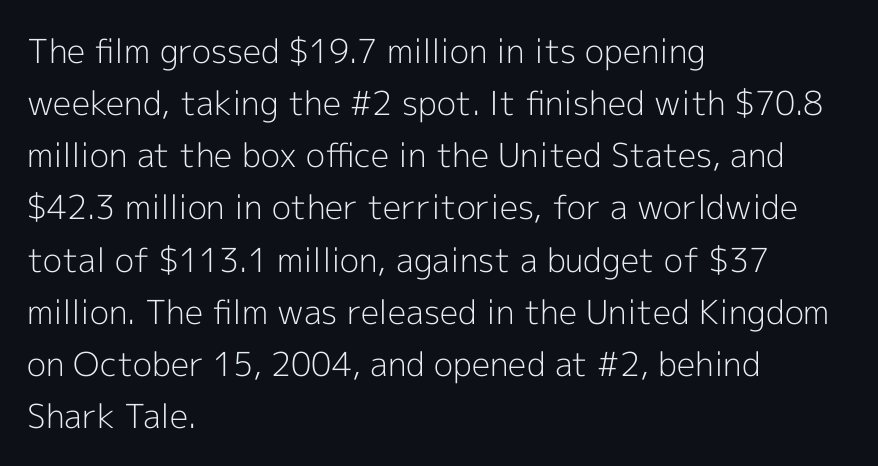
The face used here is proportionally spaced, like ordinary book or web type. Observe the ordinary spacing: letters are neighbours, not strangers. Italic? Not at all — the glyphs are vertical. Counters stay open thanks to moderate or lighter strokes. One-word summary of the alignment: left. Grotesque or geometric, the face here clearly has no serifs.
